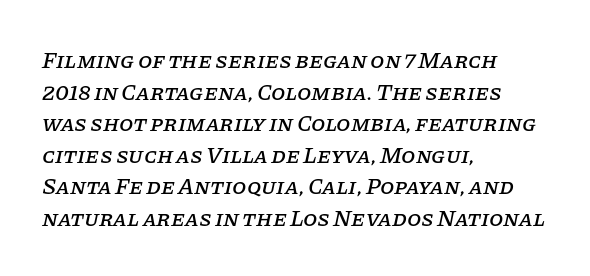
{"italic": "yes", "lean": "right", "slant_degrees": 11, "underline": "no", "align": "left", "line_spacing": "normal", "line_spacing_ratio": 1.37, "letter_spacing": "normal", "letter_spacing_em": 0.0, "glyph_px": 23}
